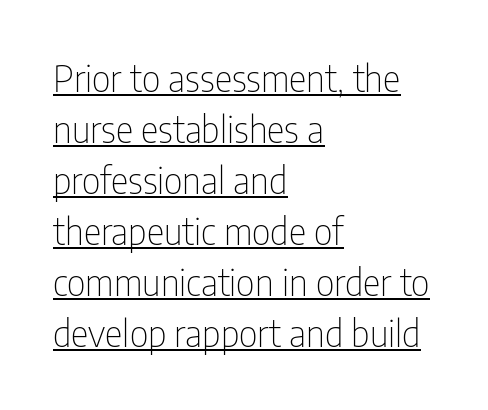
The image shows 37 px thin, condensed sans-serif type, upright; set left-aligned, normal line spacing (1.38x), normal letter spacing, underlined; low stroke contrast and a medium x-height.
